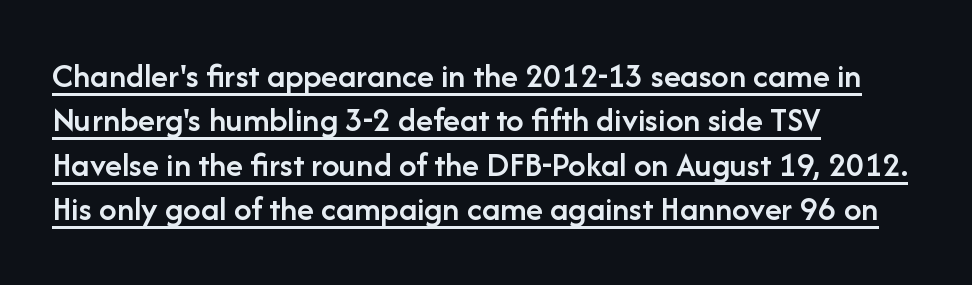
The image shows 35 px semibold sans-serif type, upright; set left-aligned, normal line spacing (1.27x), normal letter spacing, underlined; low stroke contrast and a medium x-height.
